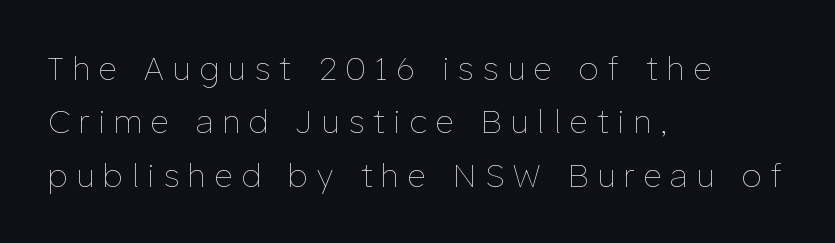
{"italic": "no", "bold": "no", "weight": "thin", "width": "normal", "stroke_contrast": "low", "x_height": "medium", "monospaced": "no", "underline": "no", "align": "left", "line_spacing": "normal", "line_spacing_ratio": 1.67, "letter_spacing": "wide", "letter_spacing_em": 0.29, "glyph_px": 32}
